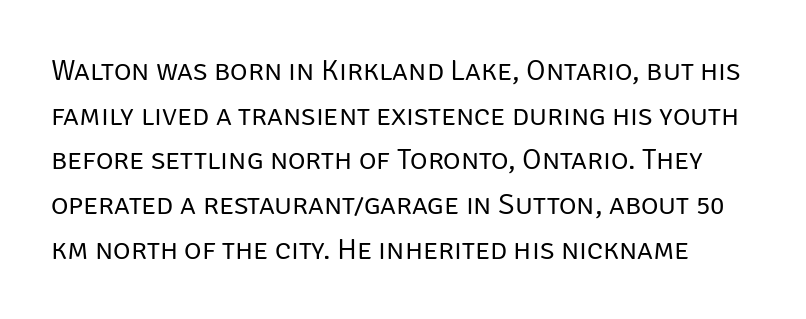
{"serif": "no", "italic": "no", "bold": "no", "weight": "regular", "width": "normal", "stroke_contrast": "low", "x_height": "large", "monospaced": "no", "underline": "no", "line_spacing": "normal", "line_spacing_ratio": 1.49, "letter_spacing": "normal", "letter_spacing_em": 0.0, "glyph_px": 30}
